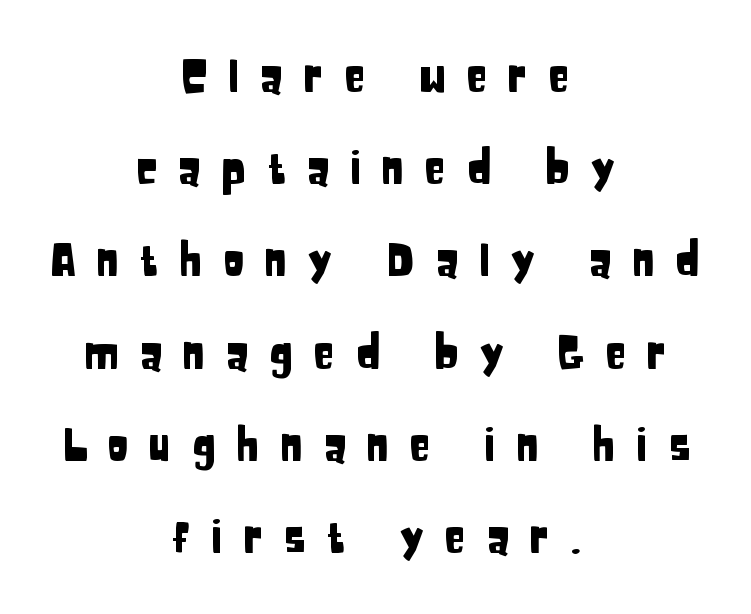
The image shows 45 px condensed sans-serif type, upright; set centered, loose line spacing (2.05x), unusually wide letter spacing (+0.44 em), not underlined; low stroke contrast and a large x-height.
